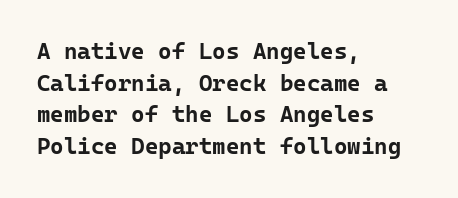
The lines are quadded left. Regular leading. Nothing unusual about the tracking: characters are spaced as the font intends. The font is running at its bold setting. Tall strokes in this sample are plumb rather than angled.
